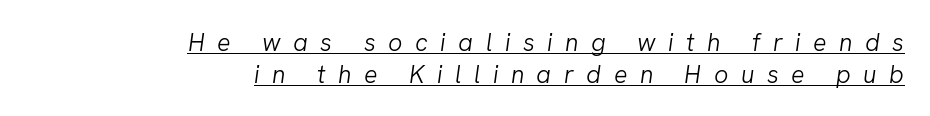
The image shows 25 px text type, italic (leaning right); set right-aligned, normal line spacing (1.27x), unusually wide letter spacing (+0.5 em), underlined.
